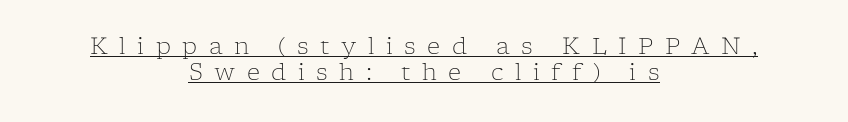
The image shows 23 px text type, upright; set centered, tight line spacing (1.12x), unusually wide letter spacing (+0.5 em), underlined.
